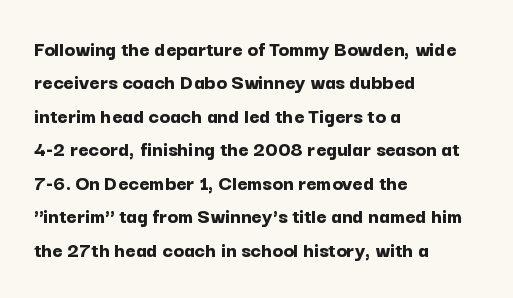
{"italic": "no", "bold": "yes", "underline": "no", "align": "left", "line_spacing": "normal", "line_spacing_ratio": 1.52, "letter_spacing": "normal", "letter_spacing_em": 0.0, "glyph_px": 22}
